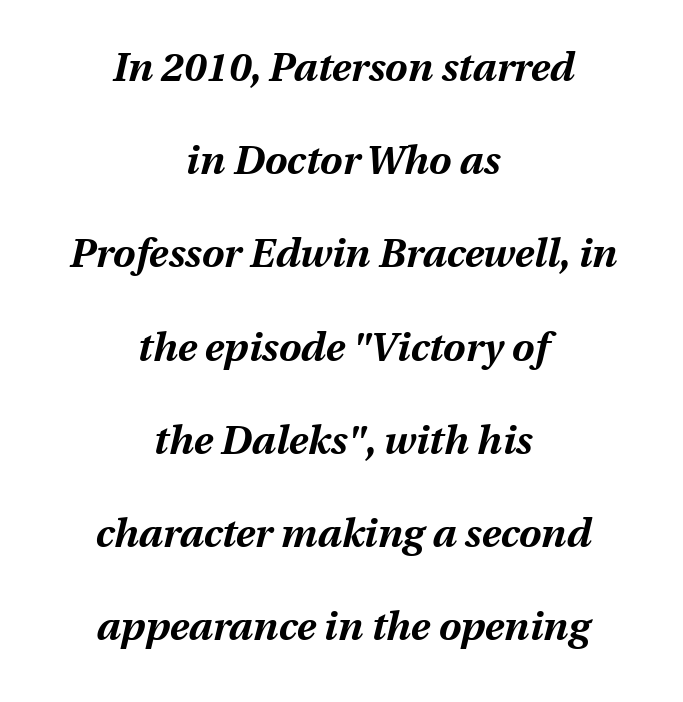
{"italic": "yes", "lean": "right", "slant_degrees": 13, "bold": "yes", "weight": "bold", "width": "normal", "stroke_contrast": "medium", "x_height": "medium", "monospaced": "no", "underline": "no", "align": "center", "line_spacing": "loose", "line_spacing_ratio": 2.33, "letter_spacing": "normal", "letter_spacing_em": 0.0, "glyph_px": 40}
